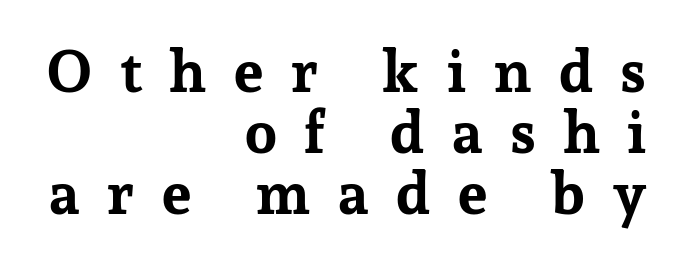
How would I describe the line gaps? Narrow and economical. This rendering uses right alignment, leaving the left contour irregular. Words float on clear page, feet unadorned. Posture: upright roman. Proportional: the letters do not fall into vertical columns. Its strokes are broad and dark, the hallmark of bold type.
